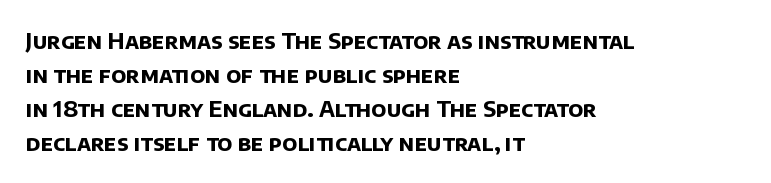
Q: Is the text bold? A: Yes.
Q: Is the text underlined? A: No.
Q: How is the paragraph aligned? A: Left-aligned.
Q: Is the spacing between letters normal or unusually wide? A: Normal.
Q: Is the spacing between lines tight, normal or loose? A: Normal.
